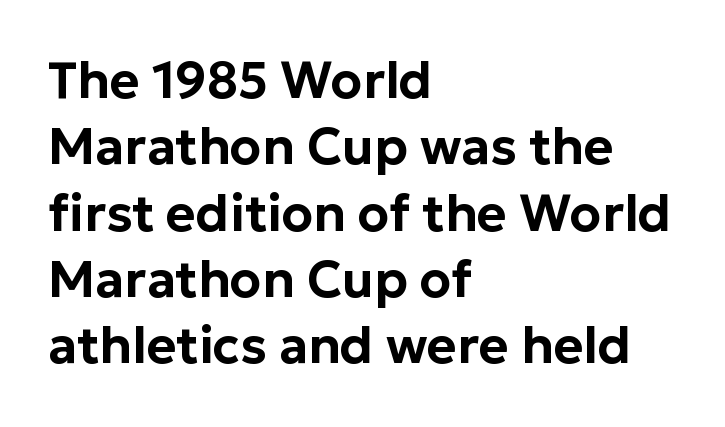
Q: Is the text italic (slanted)? A: No, it is upright.
Q: Is the typeface a serif or a sans-serif typeface? A: Sans-serif.
Q: Is the text underlined? A: No.
Q: How is the paragraph aligned? A: Left-aligned.
Q: Is the spacing between letters normal or unusually wide? A: Normal.
Q: Is the spacing between lines tight, normal or loose? A: Normal.
Q: Width (condensed, normal, or wide)? A: Normal.
Q: Stroke contrast? A: Low.
Q: x-height? A: Medium.
Q: Monospaced? A: No.
